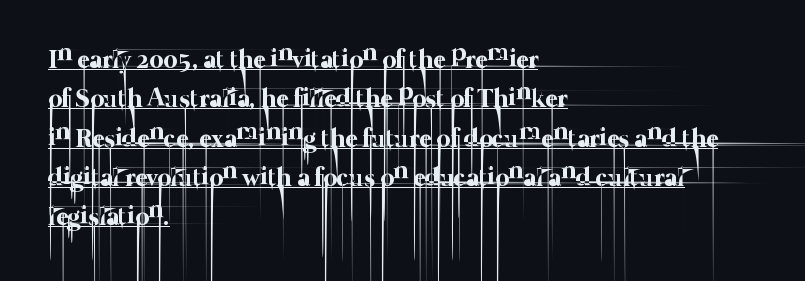
{"bold": "no", "underline": "yes", "align": "left", "line_spacing": "normal", "line_spacing_ratio": 1.51, "letter_spacing": "normal", "letter_spacing_em": 0.0, "glyph_px": 26}
